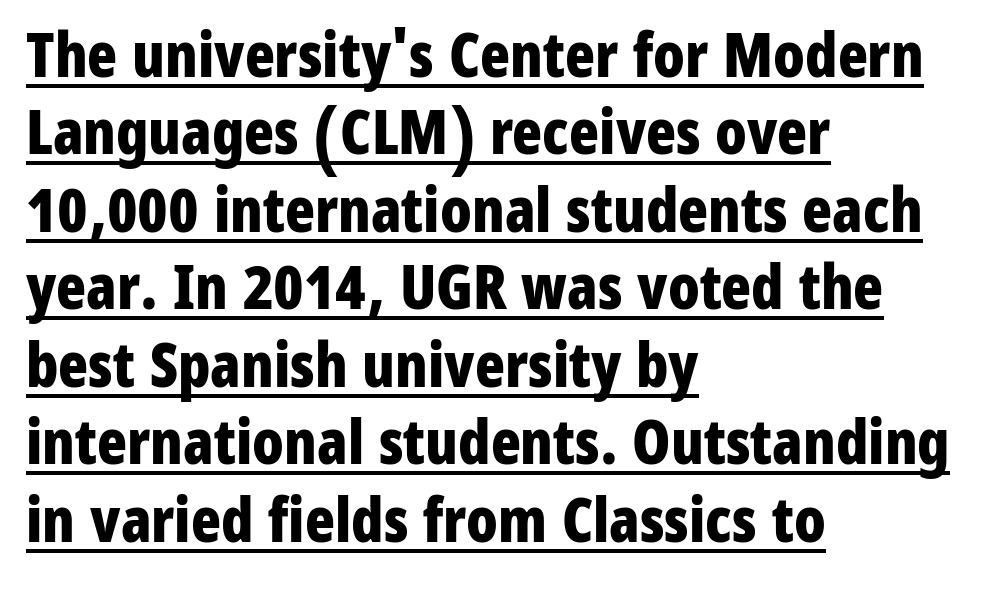
A rule runs beneath these lines of type. A typesetter would call this proportional, since set widths differ per character. The face used here has the dense, thick strokes of a bold. Between one letter and the next there's only the usual sliver of space. Font category for this specimen: sans-serif. Leading: standard.
